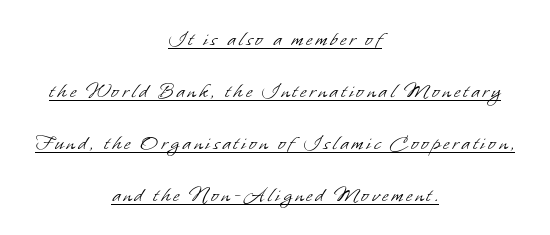
Q: Is the text bold? A: No.
Q: Is the text underlined? A: Yes.
Q: How is the paragraph aligned? A: Centered.
Q: Is the spacing between lines tight, normal or loose? A: Loose.
